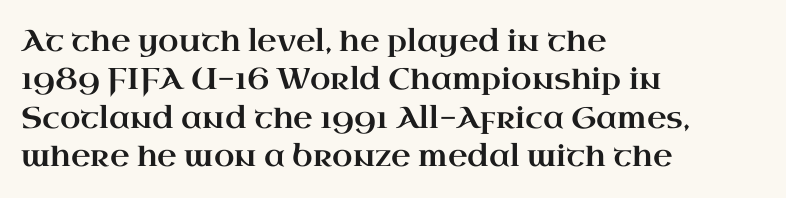
The image shows 30 px wide serif type, upright; set left-aligned, normal line spacing (1.28x), normal letter spacing, not underlined; high stroke contrast and a small x-height.
